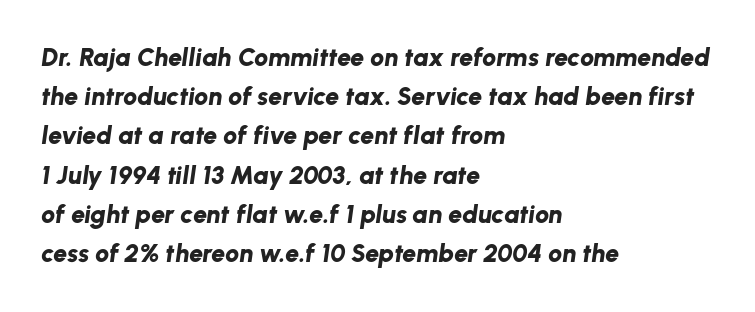
Q: Is the text bold? A: Yes.
Q: Is the text italic (slanted)? A: Yes, it leans right by about 8 degrees.
Q: Is the text underlined? A: No.
Q: How is the paragraph aligned? A: Left-aligned.
Q: Is the spacing between letters normal or unusually wide? A: Normal.
Q: Is the spacing between lines tight, normal or loose? A: Normal.
